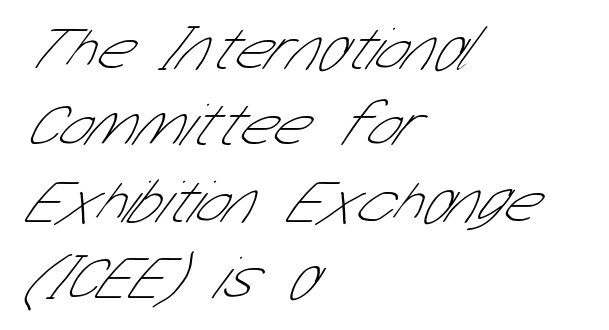
Q: Is the text bold? A: No.
Q: Is the typeface a serif or a sans-serif typeface? A: Sans-serif.
Q: Is the text underlined? A: No.
Q: How is the paragraph aligned? A: Left-aligned.
Q: Is the spacing between letters normal or unusually wide? A: Normal.
Q: Width (condensed, normal, or wide)? A: Condensed.
Q: Stroke contrast? A: Low.
Q: x-height? A: Medium.
Q: Monospaced? A: No.
